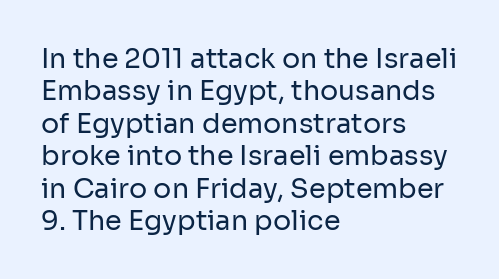
{"italic": "no", "bold": "no", "underline": "no", "align": "left", "line_spacing_ratio": 1.2, "letter_spacing": "normal", "letter_spacing_em": 0.0, "glyph_px": 27}
